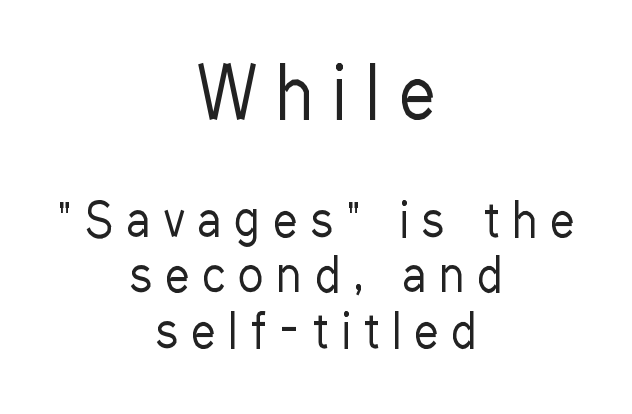
{"serif": "no", "italic": "no", "bold": "no", "weight": "regular", "width": "condensed", "stroke_contrast": "low", "x_height": "medium", "monospaced": "no", "underline": "no", "align": "center", "line_spacing_ratio": 1.18, "letter_spacing": "wide", "letter_spacing_em": 0.3, "larger_block": "first", "size_ratio": 1.49, "glyph_px": 70}
